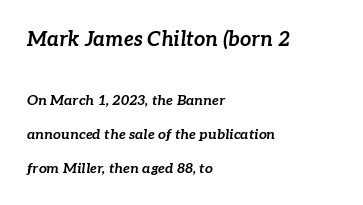
Q: Is the text bold? A: Yes.
Q: Is the text italic (slanted)? A: Yes, it leans right by about 7 degrees.
Q: Is the text underlined? A: No.
Q: How is the paragraph aligned? A: Left-aligned.
Q: Is the spacing between letters normal or unusually wide? A: Normal.
Q: Is the spacing between lines tight, normal or loose? A: Loose.
Q: Which block of text is set in a larger size, the first (top) or the second (bottom)? A: The first (top) one.
